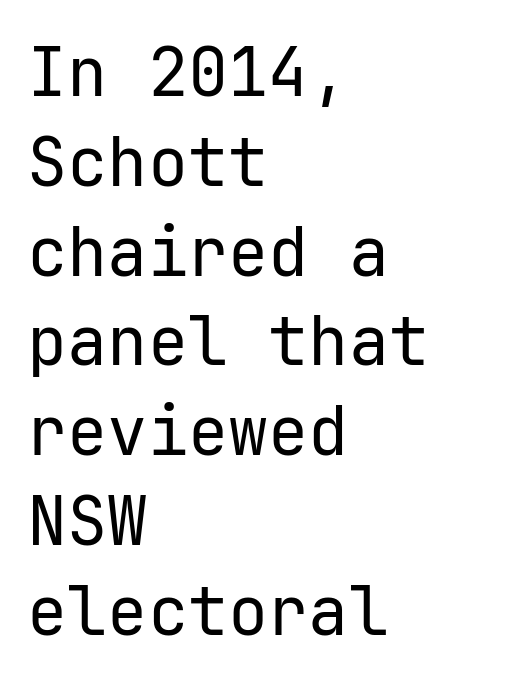
This sample has the even, mechanical cadence of fixed-width lettering. Check under the words: just untouched page. Summary of weight: not heavy and not bold. The type is set solid horizontally, with unmodified tracking. Evenly set lines give the paragraph a standard silhouette. Italic? Not at all — the glyphs are vertical.
